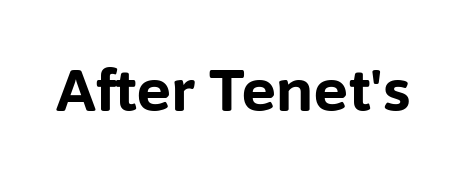
{"serif": "no", "italic": "no", "bold": "yes", "weight": "bold", "width": "normal", "stroke_contrast": "low", "x_height": "medium", "monospaced": "no", "underline": "no", "letter_spacing": "normal", "letter_spacing_em": 0.0, "glyph_px": 59}
